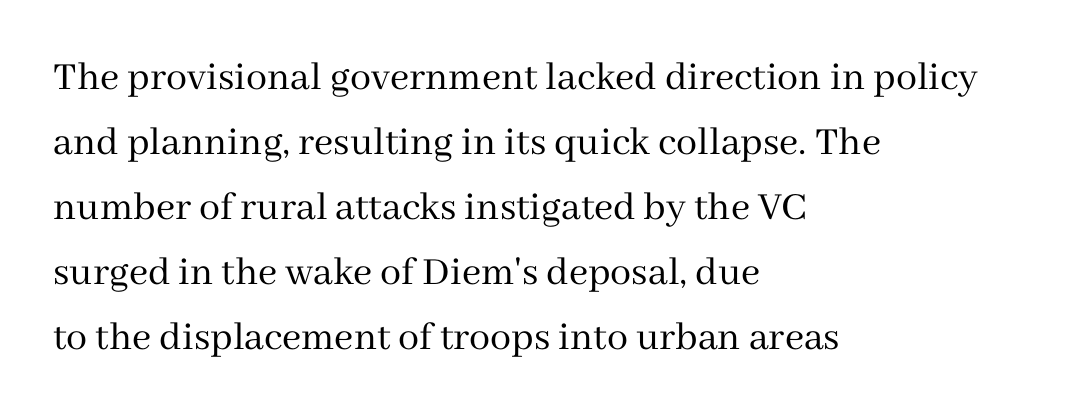
{"serif": "yes", "italic": "no", "bold": "no", "weight": "regular", "width": "normal", "stroke_contrast": "medium", "x_height": "medium", "monospaced": "no", "underline": "no", "align": "left", "line_spacing": "normal", "line_spacing_ratio": 1.55, "letter_spacing": "normal", "letter_spacing_em": 0.0, "glyph_px": 42}
